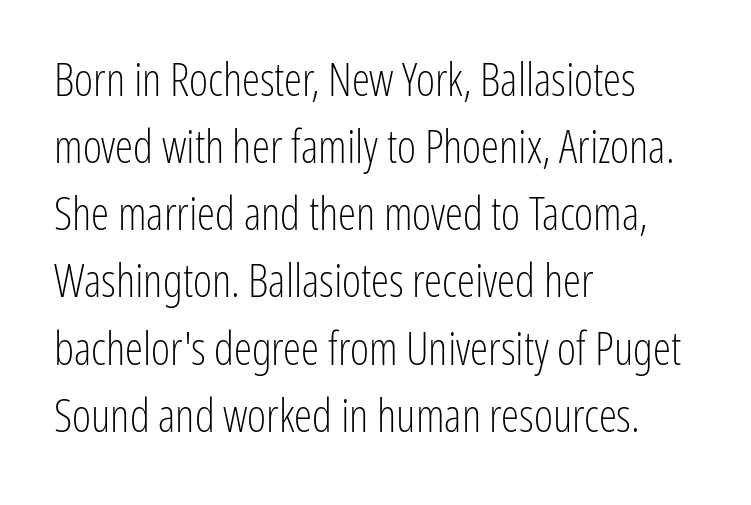
Q: Is the text bold? A: No.
Q: Is the text italic (slanted)? A: No, it is upright.
Q: Is the typeface a serif or a sans-serif typeface? A: Sans-serif.
Q: Is the text underlined? A: No.
Q: How is the paragraph aligned? A: Left-aligned.
Q: Is the spacing between letters normal or unusually wide? A: Normal.
Q: Is the spacing between lines tight, normal or loose? A: Normal.
Q: Width (condensed, normal, or wide)? A: Condensed.
Q: Stroke contrast? A: Low.
Q: x-height? A: Medium.
Q: Monospaced? A: No.
